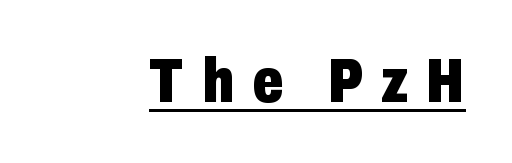
The image shows 62 px heavy, condensed sans-serif type, upright; set unusually wide letter spacing (+0.29 em), underlined; low stroke contrast and a medium x-height.
